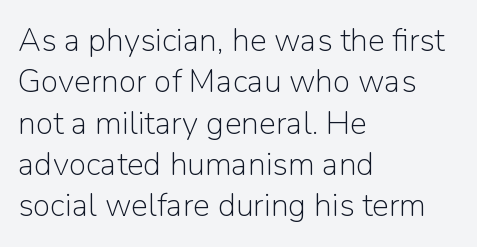
{"serif": "no", "italic": "no", "bold": "no", "weight": "light", "width": "normal", "stroke_contrast": "low", "x_height": "medium", "monospaced": "no", "underline": "no", "align": "left", "line_spacing": "normal", "line_spacing_ratio": 1.29, "letter_spacing": "normal", "letter_spacing_em": 0.0, "glyph_px": 32}
